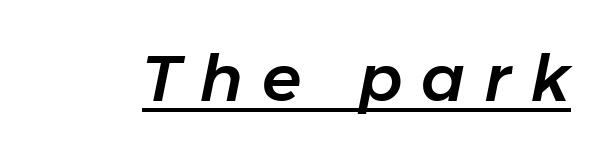
The image shows 65 px text type, italic (leaning right); set unusually wide letter spacing (+0.29 em), underlined; low stroke contrast and a medium x-height.
